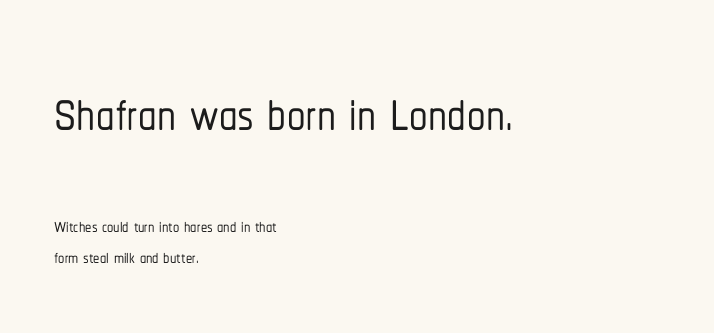
{"serif": "no", "italic": "no", "width": "condensed", "stroke_contrast": "low", "x_height": "medium", "monospaced": "no", "underline": "no", "align": "left", "line_spacing": "normal", "line_spacing_ratio": 1.25, "letter_spacing": "normal", "letter_spacing_em": 0.0, "larger_block": "first", "size_ratio": 2.96, "glyph_px": 74}
